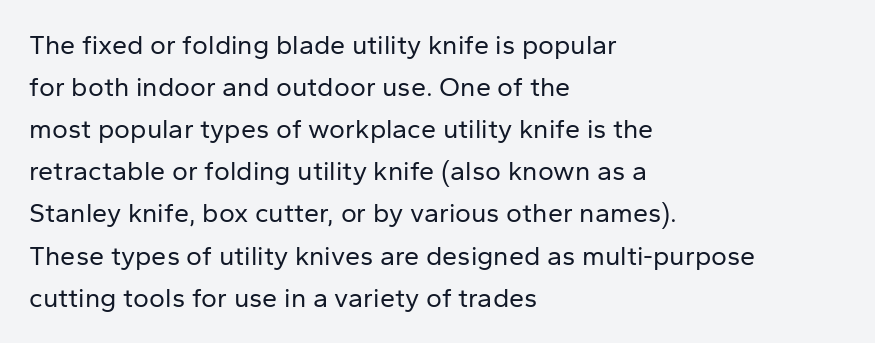
Q: Is the text bold? A: No.
Q: Is the text italic (slanted)? A: No, it is upright.
Q: Is the text underlined? A: No.
Q: How is the paragraph aligned? A: Left-aligned.
Q: Is the spacing between letters normal or unusually wide? A: Normal.
Q: Is the spacing between lines tight, normal or loose? A: Normal.
